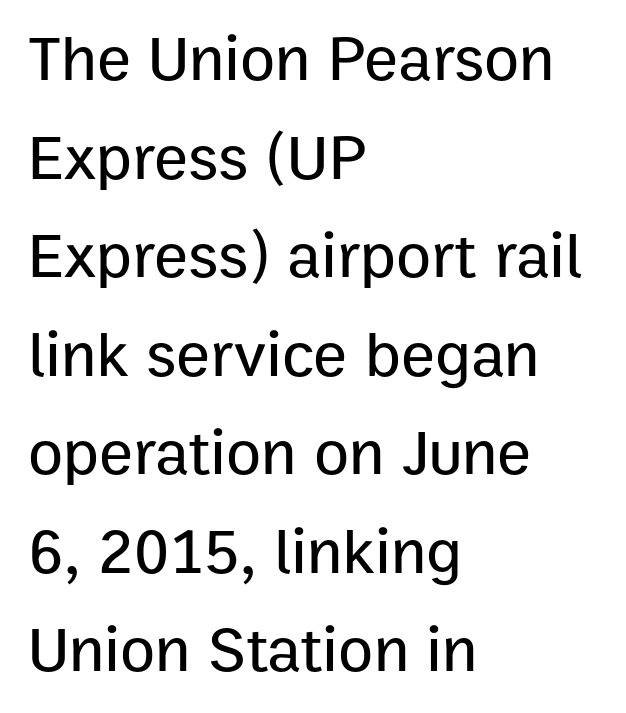
{"serif": "no", "italic": "no", "width": "normal", "stroke_contrast": "low", "x_height": "medium", "monospaced": "no", "underline": "no", "align": "left", "line_spacing": "normal", "line_spacing_ratio": 1.54, "letter_spacing": "normal", "letter_spacing_em": 0.0, "glyph_px": 64}
